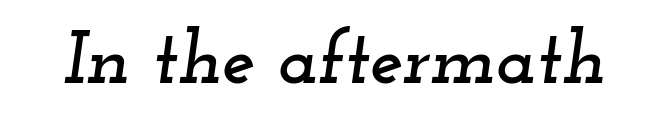
Typographically, this falls in the serif category. The passage shown is not underscored anywhere. Tracking value appears to be zero — textbook default spacing. The font's italic variant was chosen for this text.
